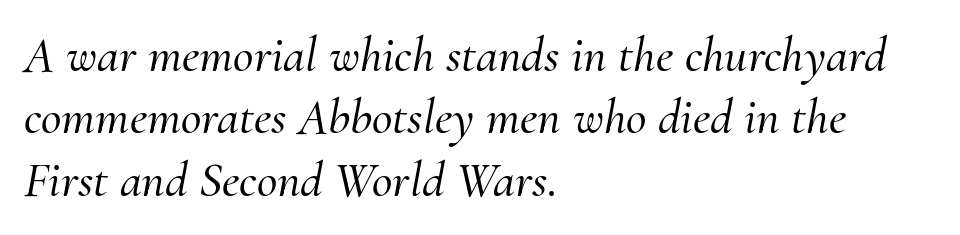
The image shows 50 px serif type, italic (leaning right); set left-aligned, normal line spacing (1.25x), normal letter spacing, not underlined; medium stroke contrast and a small x-height.
